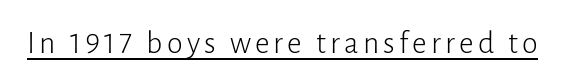
Q: Is the text bold? A: No.
Q: Is the text italic (slanted)? A: No, it is upright.
Q: Is the typeface a serif or a sans-serif typeface? A: Sans-serif.
Q: Is the text underlined? A: Yes.
Q: Width (condensed, normal, or wide)? A: Normal.
Q: Stroke contrast? A: Low.
Q: x-height? A: Medium.
Q: Monospaced? A: No.
